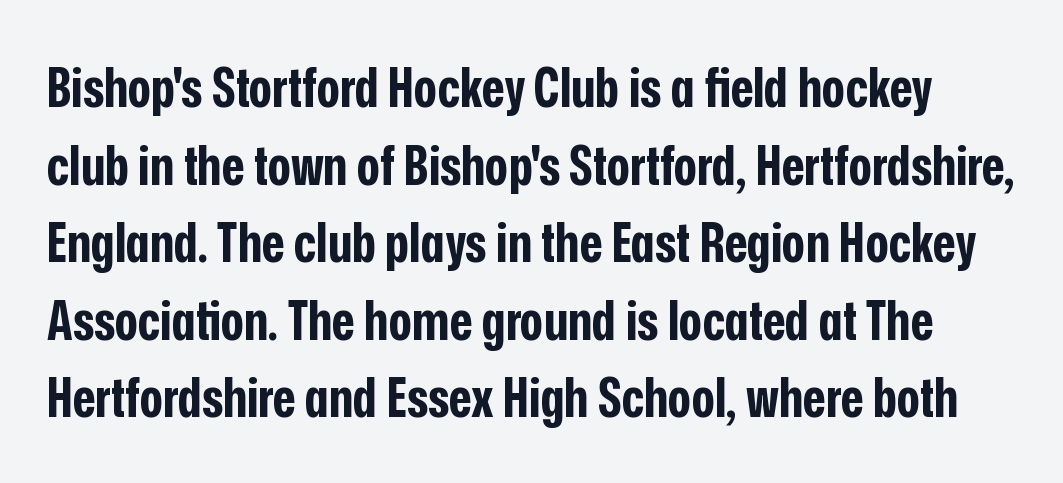
Q: Is the text bold? A: Yes.
Q: Is the text italic (slanted)? A: No, it is upright.
Q: Is the typeface a serif or a sans-serif typeface? A: Sans-serif.
Q: Is the text underlined? A: No.
Q: Is the spacing between letters normal or unusually wide? A: Normal.
Q: Is the spacing between lines tight, normal or loose? A: Normal.
Q: Width (condensed, normal, or wide)? A: Condensed.
Q: Stroke contrast? A: Low.
Q: x-height? A: Medium.
Q: Monospaced? A: No.
